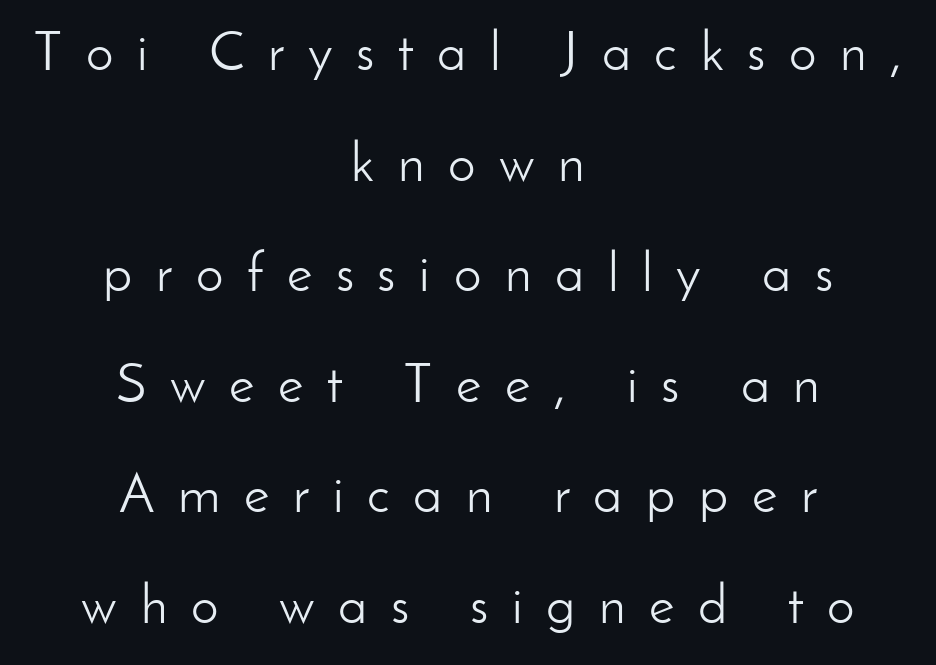
The image shows 55 px light sans-serif type, upright; set centered, loose line spacing (2.01x), unusually wide letter spacing (+0.43 em), not underlined; low stroke contrast and a small x-height.
